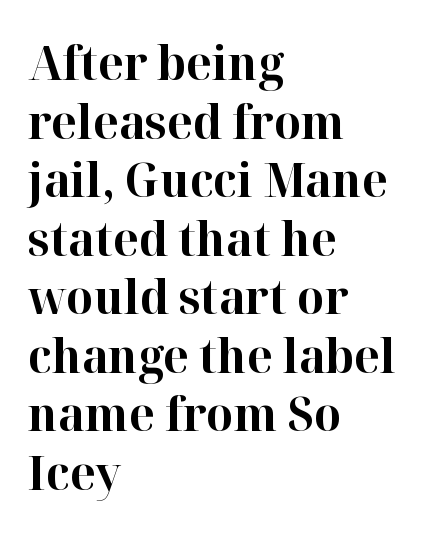
The image shows 48 px bold serif type, upright; set left-aligned, line spacing 1.22x, normal letter spacing, not underlined; high stroke contrast and a medium x-height.
